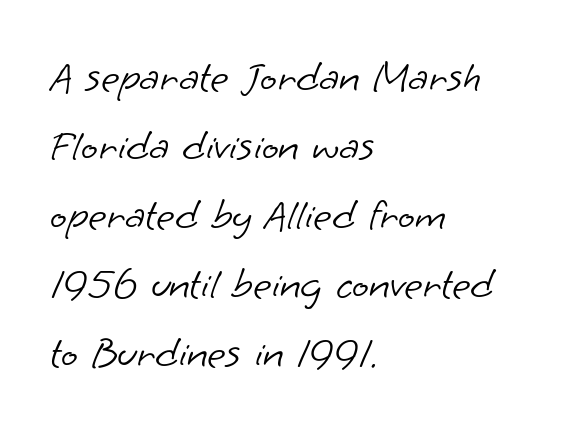
The image shows 44 px light sans-serif type; set left-aligned, normal line spacing (1.57x), normal letter spacing, not underlined; low stroke contrast and a small x-height.
